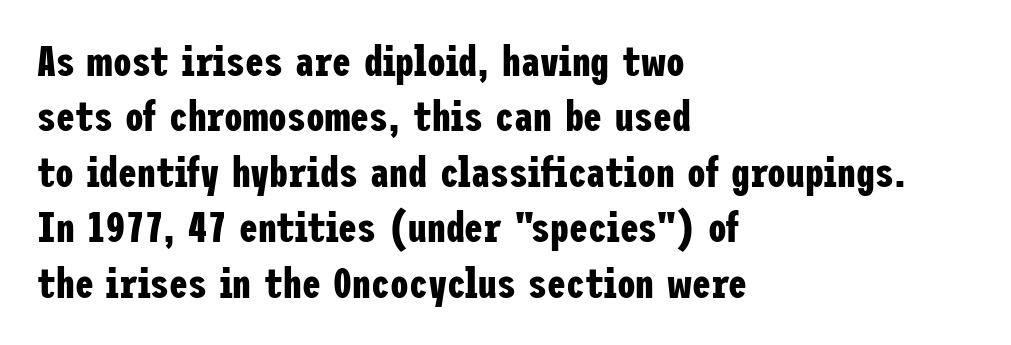
Q: Is the text bold? A: Yes.
Q: Is the text italic (slanted)? A: No, it is upright.
Q: Is the typeface a serif or a sans-serif typeface? A: Sans-serif.
Q: Is the text underlined? A: No.
Q: How is the paragraph aligned? A: Left-aligned.
Q: Is the spacing between letters normal or unusually wide? A: Normal.
Q: Is the spacing between lines tight, normal or loose? A: Normal.
Q: Width (condensed, normal, or wide)? A: Condensed.
Q: Stroke contrast? A: Low.
Q: x-height? A: Medium.
